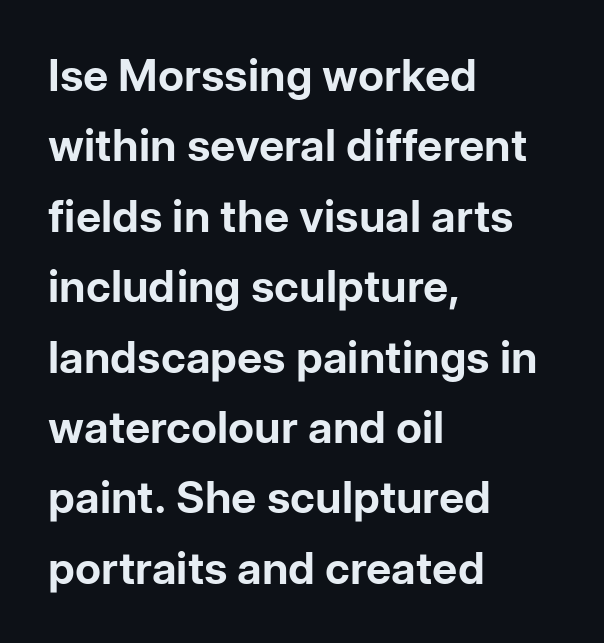
The type is set solid horizontally, with unmodified tracking. The letters are bold, with thick, heavy strokes. One-word summary of the alignment: left. Grotesque or geometric, the face here clearly has no serifs.
